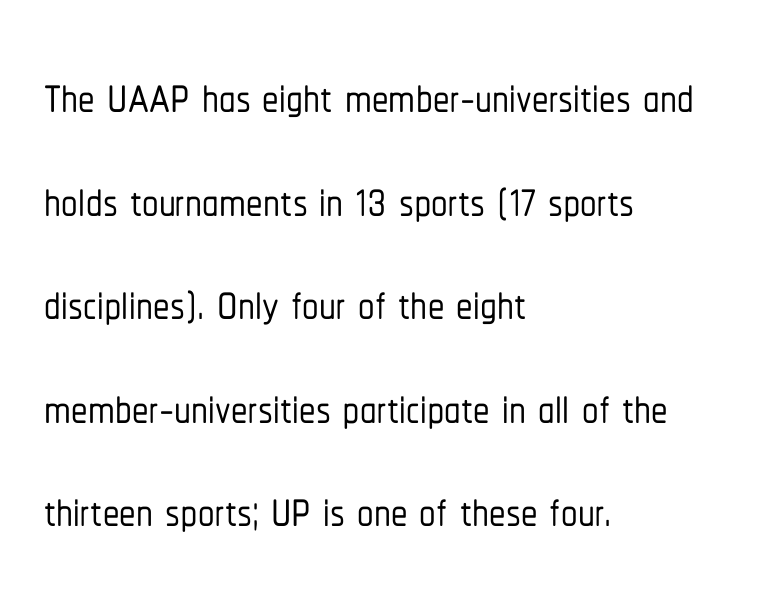
Q: Is the text italic (slanted)? A: No, it is upright.
Q: Is the typeface a serif or a sans-serif typeface? A: Sans-serif.
Q: Is the text underlined? A: No.
Q: How is the paragraph aligned? A: Left-aligned.
Q: Is the spacing between letters normal or unusually wide? A: Normal.
Q: Is the spacing between lines tight, normal or loose? A: Normal.
Q: Width (condensed, normal, or wide)? A: Condensed.
Q: Stroke contrast? A: Low.
Q: x-height? A: Medium.
Q: Monospaced? A: No.
